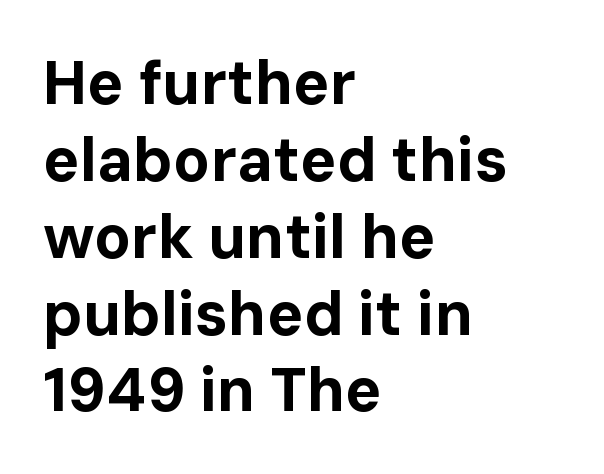
The image shows 61 px bold sans-serif type, upright; set left-aligned, normal line spacing (1.26x), normal letter spacing, not underlined; low stroke contrast and a medium x-height.
